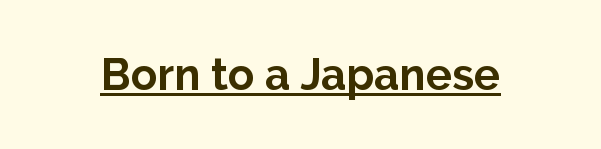
{"serif": "no", "italic": "no", "bold": "yes", "weight": "bold", "width": "normal", "stroke_contrast": "low", "x_height": "medium", "monospaced": "no", "underline": "yes", "letter_spacing": "normal", "letter_spacing_em": 0.0, "glyph_px": 44}
